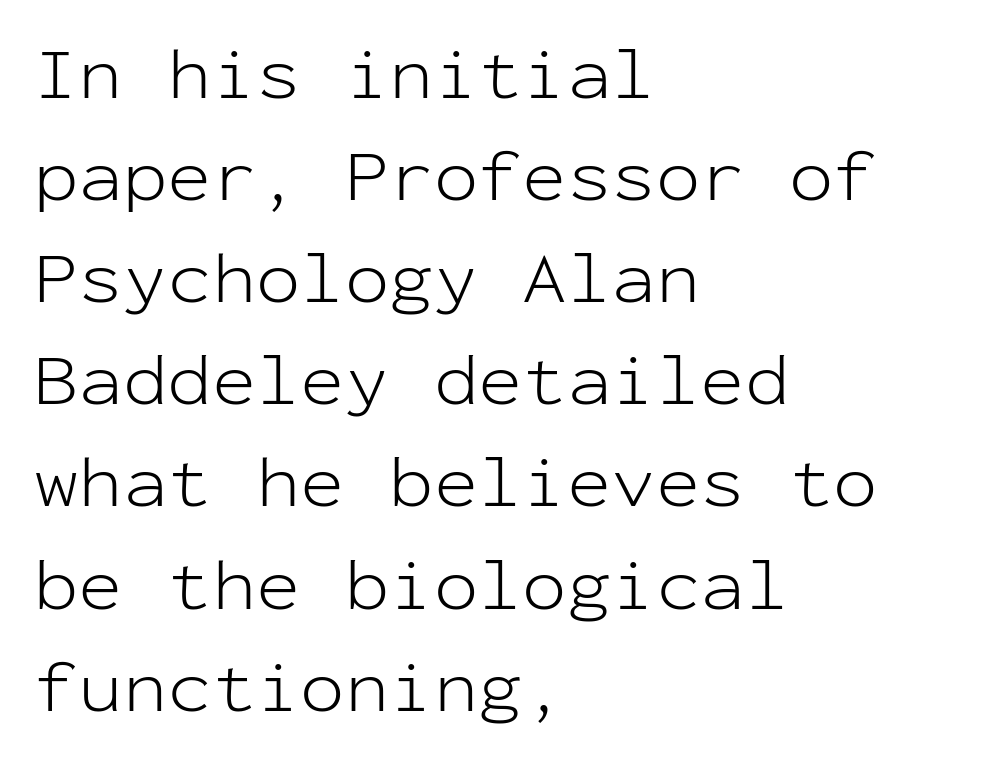
{"serif": "no", "italic": "no", "bold": "no", "weight": "light", "width": "normal", "stroke_contrast": "low", "x_height": "medium", "monospaced": "yes", "underline": "no", "align": "left", "line_spacing": "normal", "line_spacing_ratio": 1.38, "letter_spacing": "normal", "letter_spacing_em": 0.0, "glyph_px": 74}
